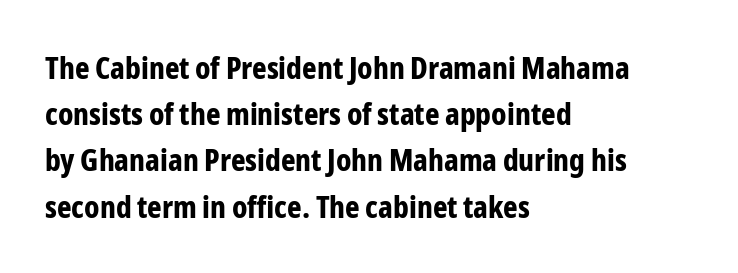
The image shows 31 px bold, condensed sans-serif type, upright; set left-aligned, normal line spacing (1.49x), normal letter spacing, not underlined; low stroke contrast and a medium x-height.
